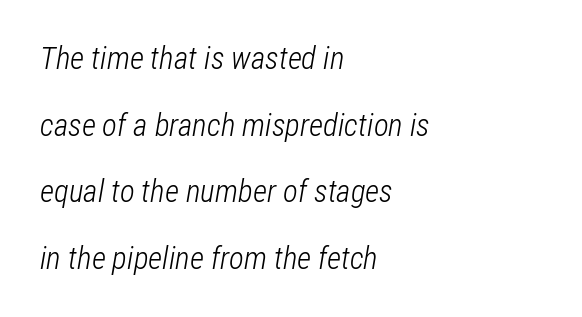
Q: Is the text bold? A: No.
Q: Is the text italic (slanted)? A: Yes, it leans right by about 12 degrees.
Q: Is the text underlined? A: No.
Q: How is the paragraph aligned? A: Left-aligned.
Q: Is the spacing between letters normal or unusually wide? A: Normal.
Q: Is the spacing between lines tight, normal or loose? A: Loose.
Q: Width (condensed, normal, or wide)? A: Condensed.
Q: Stroke contrast? A: Low.
Q: x-height? A: Medium.
Q: Monospaced? A: No.
